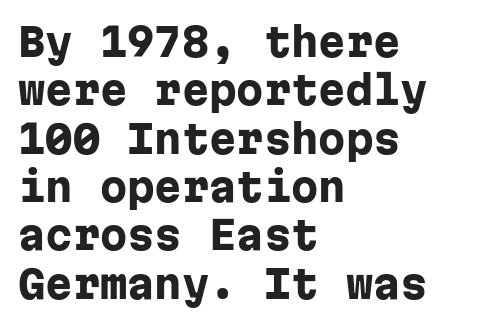
{"serif": "no", "italic": "no", "bold": "yes", "weight": "heavy", "width": "normal", "stroke_contrast": "low", "x_height": "medium", "monospaced": "yes", "underline": "no", "align": "left", "line_spacing_ratio": 1.24, "letter_spacing": "normal", "letter_spacing_em": 0.0, "glyph_px": 39}
